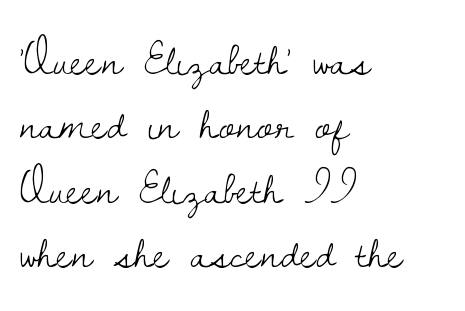
Q: Is the text bold? A: No.
Q: Is the text italic (slanted)? A: Yes.
Q: Is the typeface a serif or a sans-serif typeface? A: Serif.
Q: Is the text underlined? A: No.
Q: How is the paragraph aligned? A: Left-aligned.
Q: Is the spacing between letters normal or unusually wide? A: Normal.
Q: Is the spacing between lines tight, normal or loose? A: Normal.
Q: Width (condensed, normal, or wide)? A: Normal.
Q: Stroke contrast? A: Low.
Q: x-height? A: Small.
Q: Monospaced? A: No.
